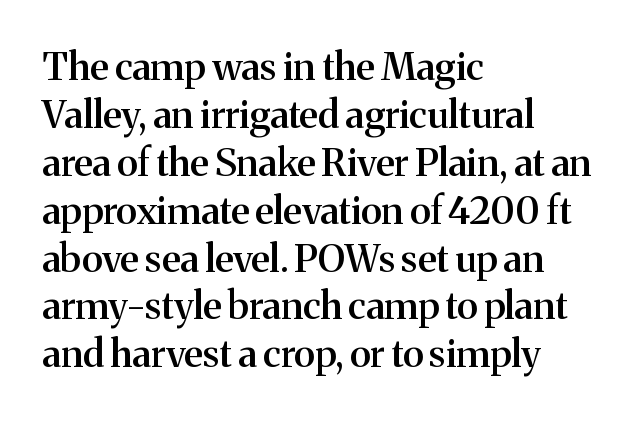
{"serif": "yes", "italic": "no", "bold": "semi", "weight": "semibold", "width": "normal", "stroke_contrast": "medium", "x_height": "medium", "monospaced": "no", "underline": "no", "align": "left", "line_spacing": "normal", "line_spacing_ratio": 1.26, "letter_spacing": "normal", "letter_spacing_em": 0.0, "glyph_px": 38}
